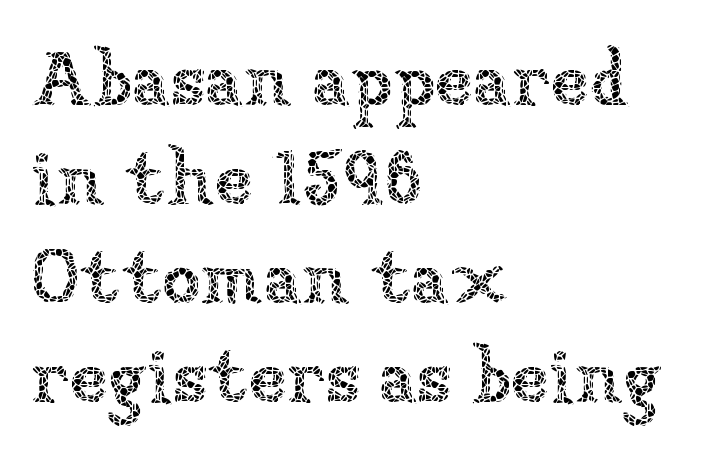
The image shows 78 px thin type, upright; set left-aligned, normal line spacing (1.27x), normal letter spacing, not underlined; low stroke contrast and a medium x-height.
